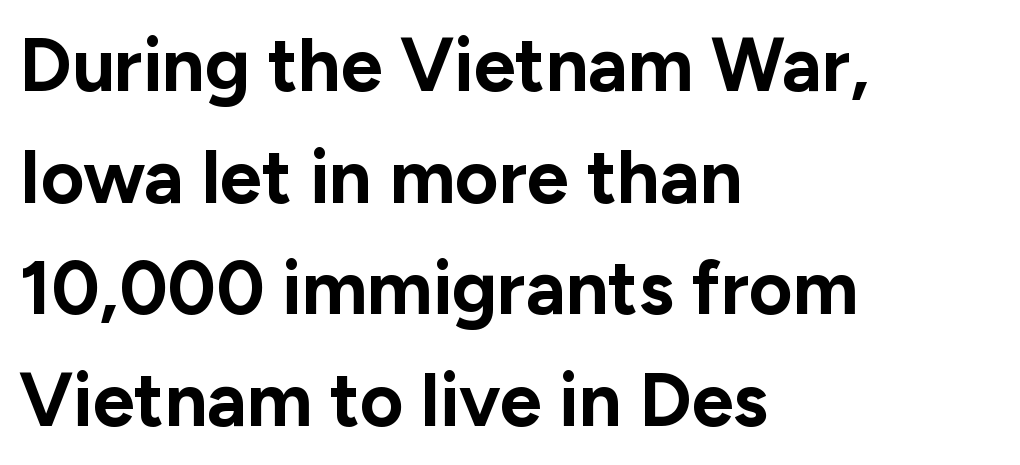
{"serif": "no", "italic": "no", "bold": "yes", "weight": "bold", "width": "normal", "stroke_contrast": "low", "x_height": "medium", "monospaced": "no", "underline": "no", "align": "left", "line_spacing": "normal", "line_spacing_ratio": 1.49, "letter_spacing": "normal", "letter_spacing_em": 0.0, "glyph_px": 75}
